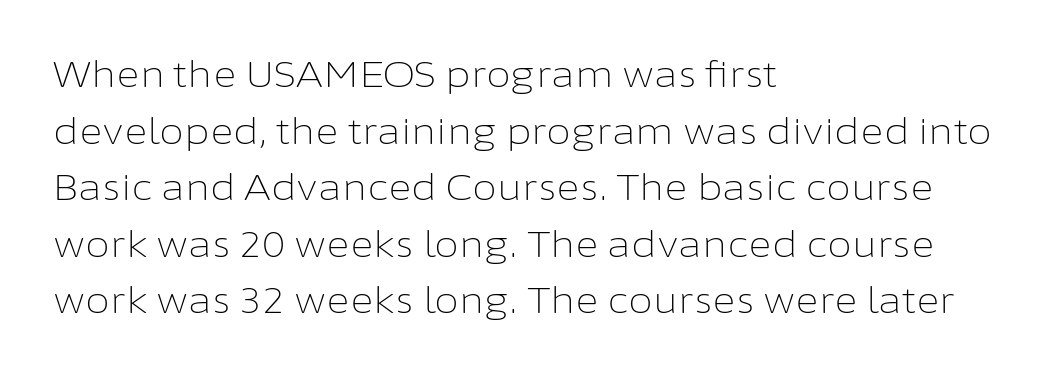
The image shows 36 px light sans-serif type, upright; set left-aligned, normal line spacing (1.57x), normal letter spacing, not underlined; low stroke contrast and a medium x-height.
